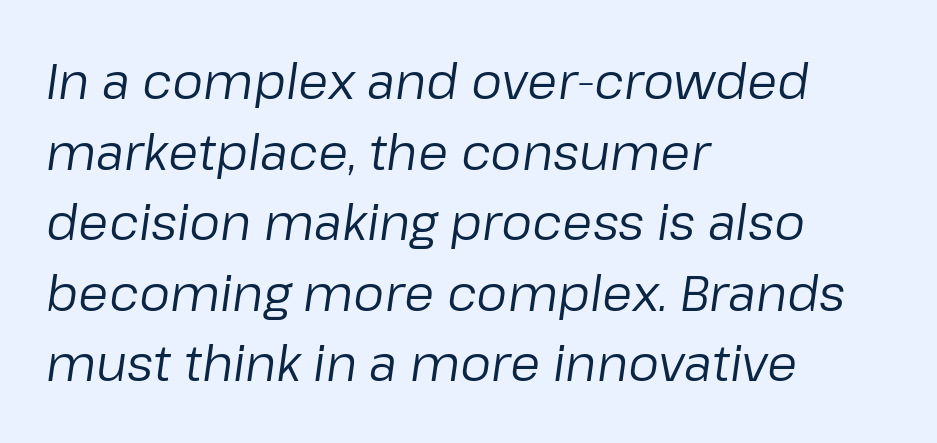
The image shows 49 px regular-weight type, italic (leaning right); set left-aligned, normal line spacing (1.44x), normal letter spacing, not underlined; low stroke contrast and a medium x-height.
